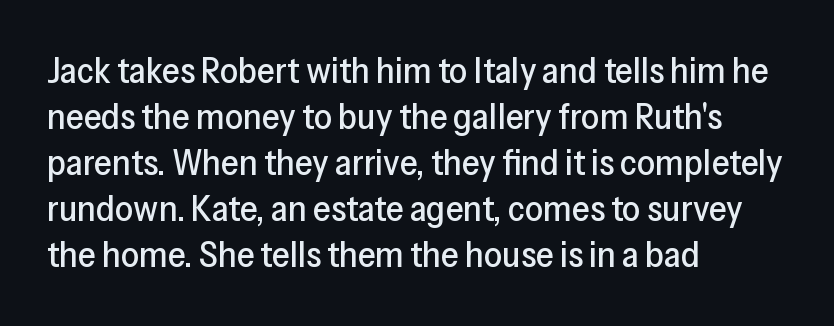
Q: Is the text italic (slanted)? A: No, it is upright.
Q: Is the typeface a serif or a sans-serif typeface? A: Sans-serif.
Q: Is the text underlined? A: No.
Q: How is the paragraph aligned? A: Left-aligned.
Q: Is the spacing between letters normal or unusually wide? A: Normal.
Q: Is the spacing between lines tight, normal or loose? A: Normal.
Q: Width (condensed, normal, or wide)? A: Normal.
Q: Stroke contrast? A: Low.
Q: x-height? A: Medium.
Q: Monospaced? A: No.
